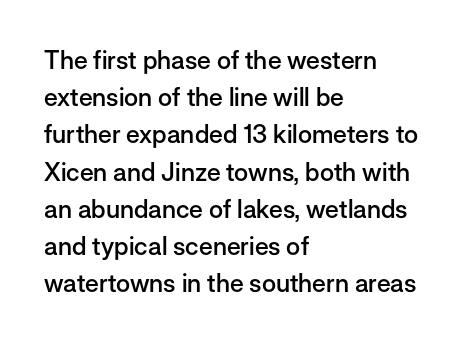
Normally led — the rows are evenly, conventionally spaced. Strokes here are thickened, but only to semibold level. Tracking value appears to be zero — textbook default spacing. A roman cut, with each character standing at attention. Teacher's note: observe the even left margin — that is flush-left alignment.
